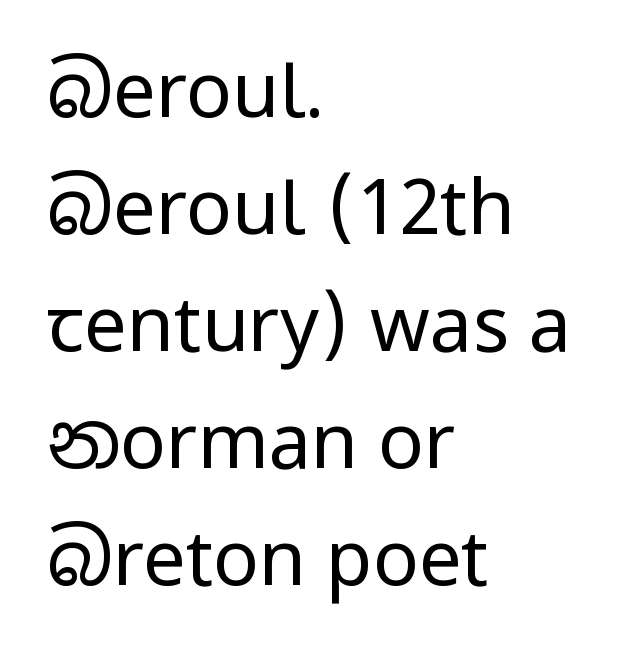
{"serif": "no", "italic": "no", "bold": "no", "weight": "regular", "width": "condensed", "stroke_contrast": "low", "x_height": "large", "monospaced": "no", "underline": "no", "align": "left", "line_spacing": "normal", "line_spacing_ratio": 1.54, "letter_spacing": "normal", "letter_spacing_em": 0.0, "glyph_px": 76}
